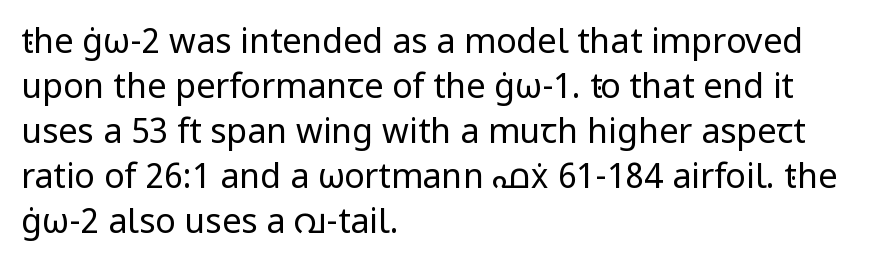
The image shows 34 px regular-weight sans-serif type, upright; set left-aligned, normal line spacing (1.32x), normal letter spacing, not underlined; low stroke contrast and a medium x-height.
